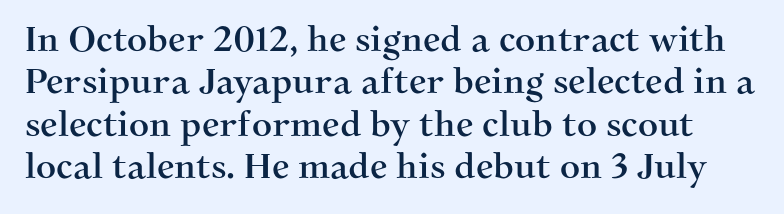
The image shows 35 px serif type, upright; set line spacing 1.21x, normal letter spacing, not underlined; medium stroke contrast and a medium x-height.
